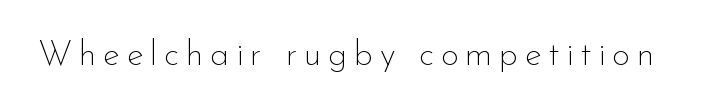
The image shows 35 px thin sans-serif type, upright; set not underlined; low stroke contrast and a small x-height.
